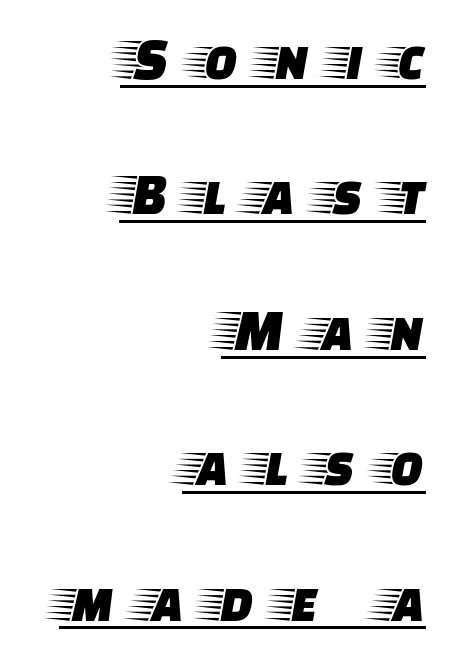
Quick note: underline on. Is there much room between lines? Yes — plenty of vertical air separates them. Type style note: has serifs. Proportional: the letters do not fall into vertical columns.
